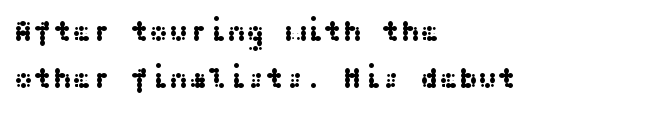
Compared with typical body copy, the letter spacing here is the same. Anything drawn beneath the words? Only blank space. Does the leading feel generous? No, just average. A classic flush-left, rag-right setting is used for this passage. The letters carry no serifs — their stems end cleanly without finishing strokes.
